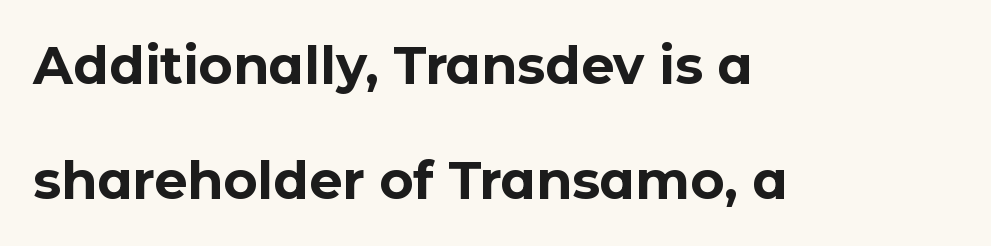
Q: Is the text bold? A: Yes.
Q: Is the text italic (slanted)? A: No, it is upright.
Q: Is the typeface a serif or a sans-serif typeface? A: Sans-serif.
Q: Is the text underlined? A: No.
Q: How is the paragraph aligned? A: Left-aligned.
Q: Is the spacing between letters normal or unusually wide? A: Normal.
Q: Is the spacing between lines tight, normal or loose? A: Loose.
Q: Width (condensed, normal, or wide)? A: Normal.
Q: Stroke contrast? A: Low.
Q: x-height? A: Medium.
Q: Monospaced? A: No.
